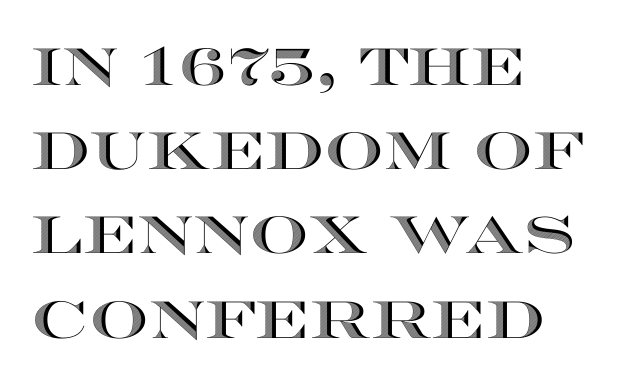
The image shows 52 px wide type, upright; set left-aligned, normal line spacing (1.62x), normal letter spacing, not underlined; a large x-height.
